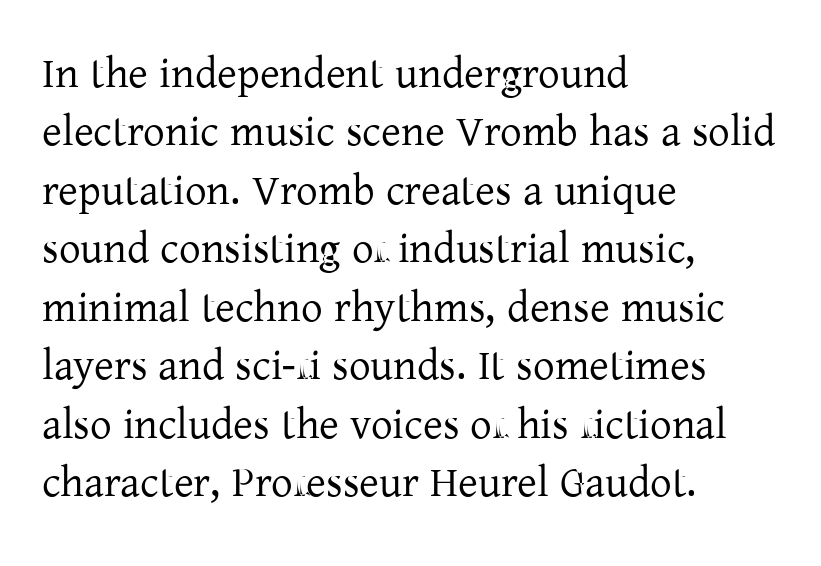
{"serif": "yes", "italic": "no", "bold": "no", "weight": "regular", "width": "normal", "stroke_contrast": "low", "x_height": "medium", "monospaced": "no", "underline": "no", "align": "left", "line_spacing": "normal", "line_spacing_ratio": 1.36, "letter_spacing": "normal", "letter_spacing_em": 0.0, "glyph_px": 43}
